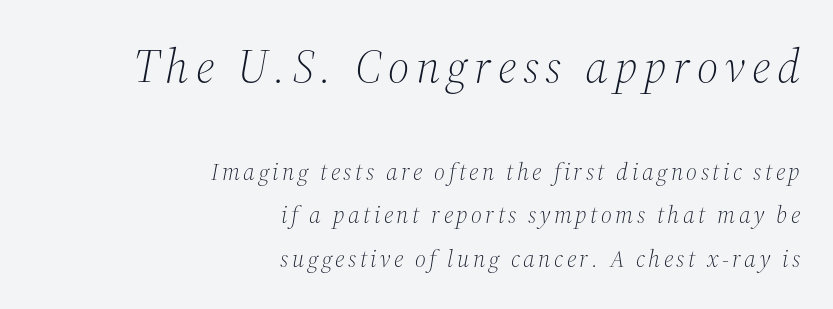
{"serif": "yes", "italic": "yes", "lean": "right", "slant_degrees": 12, "bold": "no", "weight": "light", "width": "normal", "stroke_contrast": "medium", "x_height": "medium", "monospaced": "no", "underline": "no", "align": "right", "line_spacing_ratio": 1.8, "larger_block": "first", "size_ratio": 1.96, "glyph_px": 47}
